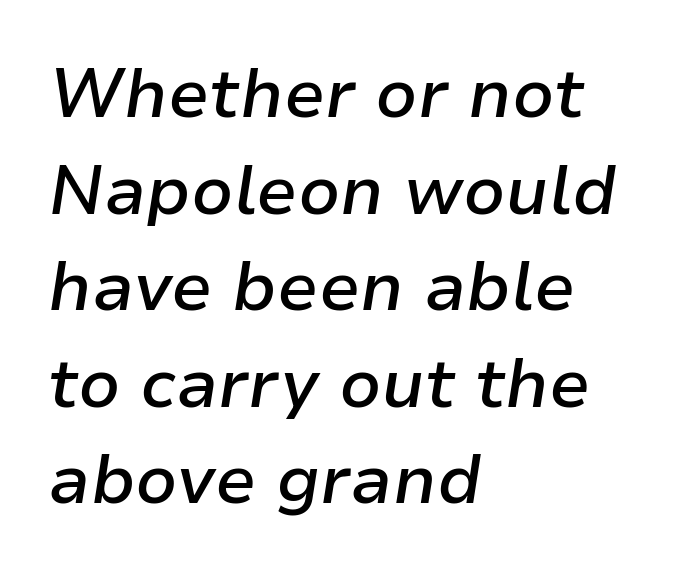
The image shows 68 px semibold type, italic (leaning right); set left-aligned, normal line spacing (1.42x), normal letter spacing, not underlined; low stroke contrast and a medium x-height.
